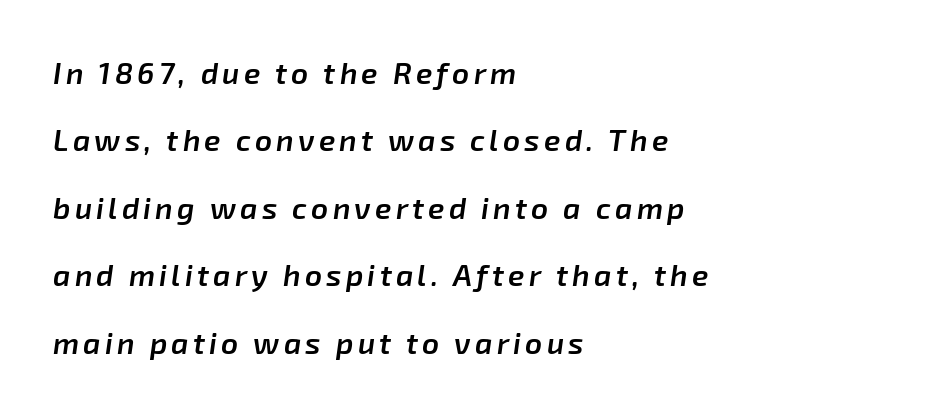
The image shows 30 px semibold type, italic (leaning right); set left-aligned, loose line spacing (2.25x), not underlined; low stroke contrast and a medium x-height.
